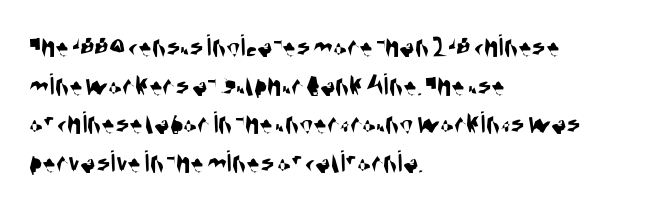
The image shows 32 px condensed sans-serif type; set left-aligned, line spacing 1.21x, normal letter spacing, not underlined; medium stroke contrast and a large x-height.
